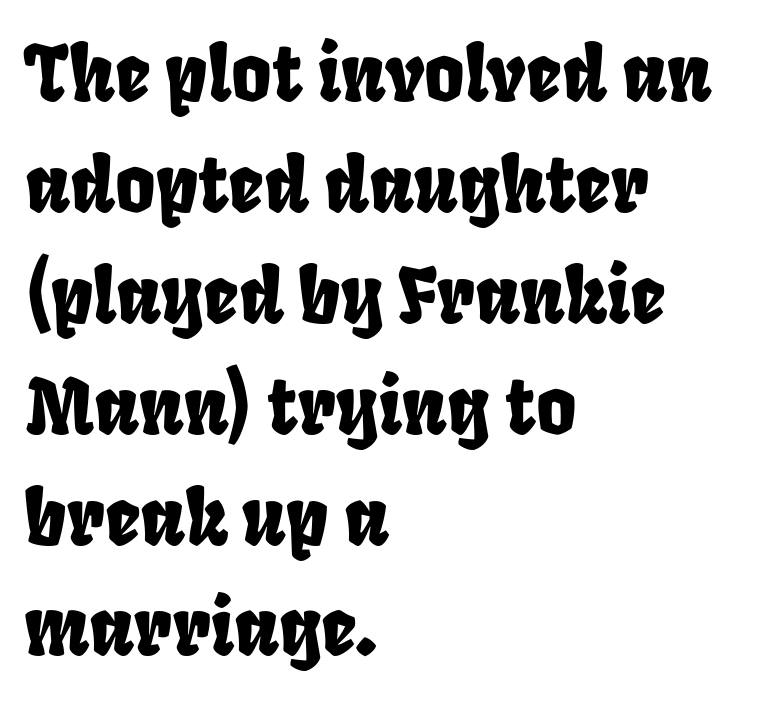
{"serif": "no", "width": "condensed", "stroke_contrast": "low", "x_height": "large", "monospaced": "no", "underline": "no", "align": "left", "line_spacing": "normal", "line_spacing_ratio": 1.44, "letter_spacing": "normal", "letter_spacing_em": 0.0, "glyph_px": 77}
